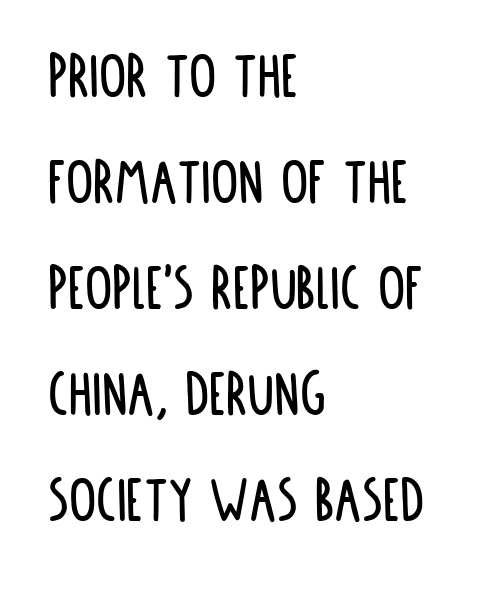
A bare baseline throughout the passage. A typesetter would mark this as roman, not italic. This sample has the flowing, uneven cadence of proportional lettering. The letterforms sit shoulder to shoulder at normal distance.
